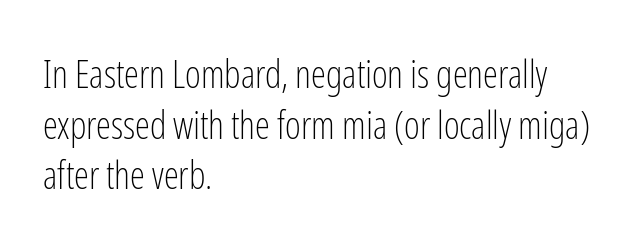
Is the letter spacing exaggerated? No — it looks like the ordinary default. The space directly below the letters is spotless. These lines are composed in type without serifs. The designer left line spacing at the default.
